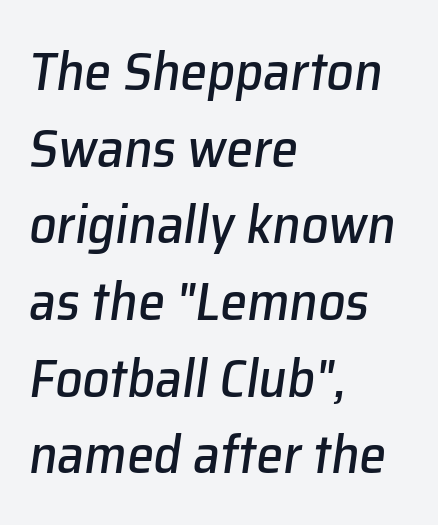
No extra tracking has been applied to these lines. If you drew a line through each stem, it would be angled. The lines are quadded left. Here the designer chose a conventional face with non-uniform glyph widths. Plain, unruled lines of type. The line-height multiplier appears to be the usual default.
